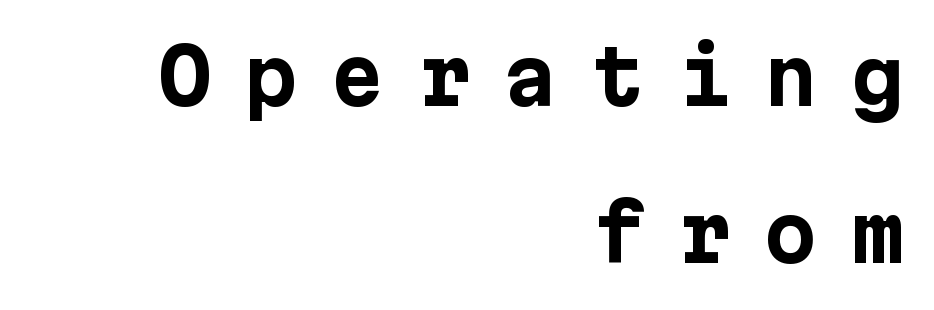
The image shows 76 px bold sans-serif type, upright; set right-aligned, loose line spacing (2.07x), unusually wide letter spacing (+0.44 em), not underlined; low stroke contrast and a medium x-height.
